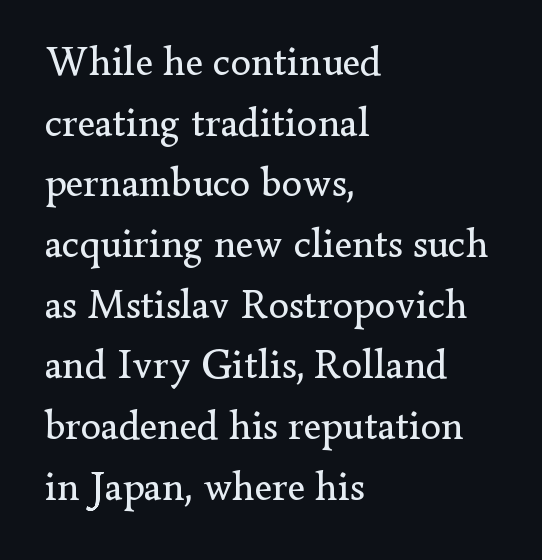
{"serif": "yes", "italic": "no", "bold": "no", "weight": "regular", "width": "normal", "stroke_contrast": "low", "x_height": "small", "monospaced": "no", "underline": "no", "align": "left", "line_spacing": "normal", "line_spacing_ratio": 1.48, "letter_spacing": "normal", "letter_spacing_em": 0.0, "glyph_px": 41}
